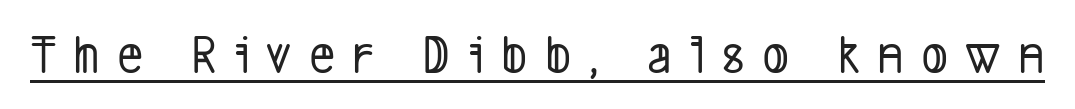
Words appear elongated and porous because spacing is wide. Proportional: the letters do not fall into vertical columns. Does a line run under the words? Yes, clearly. These lines are composed in type without serifs.
